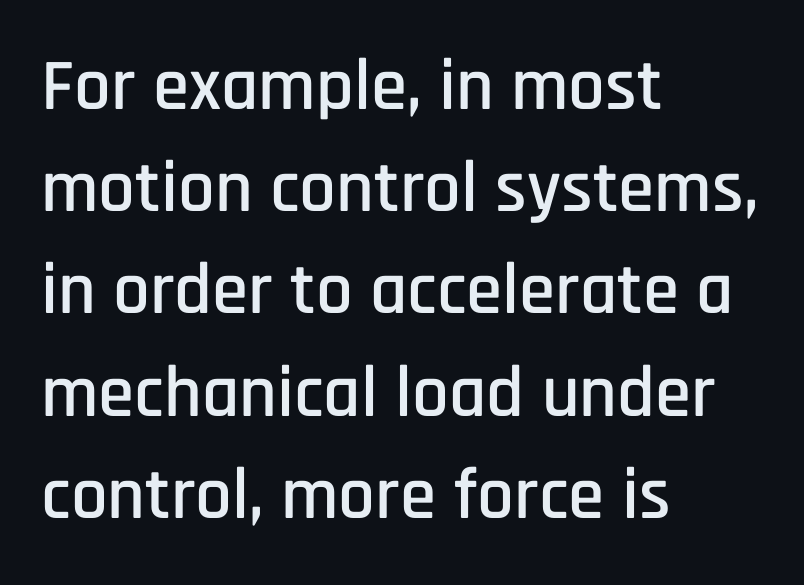
Q: Is the text italic (slanted)? A: No, it is upright.
Q: Is the typeface a serif or a sans-serif typeface? A: Sans-serif.
Q: Is the text underlined? A: No.
Q: How is the paragraph aligned? A: Left-aligned.
Q: Is the spacing between letters normal or unusually wide? A: Normal.
Q: Is the spacing between lines tight, normal or loose? A: Normal.
Q: Width (condensed, normal, or wide)? A: Condensed.
Q: Stroke contrast? A: Low.
Q: x-height? A: Large.
Q: Monospaced? A: No.
